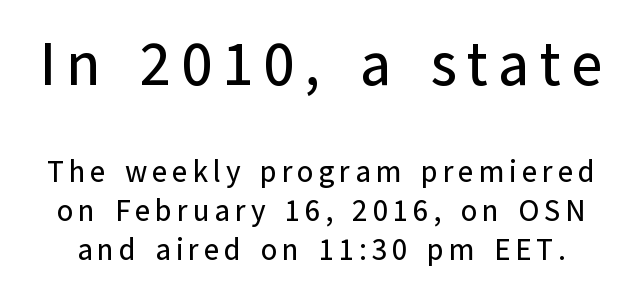
Q: Is the text italic (slanted)? A: No, it is upright.
Q: Is the typeface a serif or a sans-serif typeface? A: Sans-serif.
Q: Is the text underlined? A: No.
Q: Is the spacing between lines tight, normal or loose? A: Normal.
Q: Which block of text is set in a larger size, the first (top) or the second (bottom)? A: The first (top) one.
Q: Width (condensed, normal, or wide)? A: Normal.
Q: Stroke contrast? A: Low.
Q: x-height? A: Medium.
Q: Monospaced? A: No.
